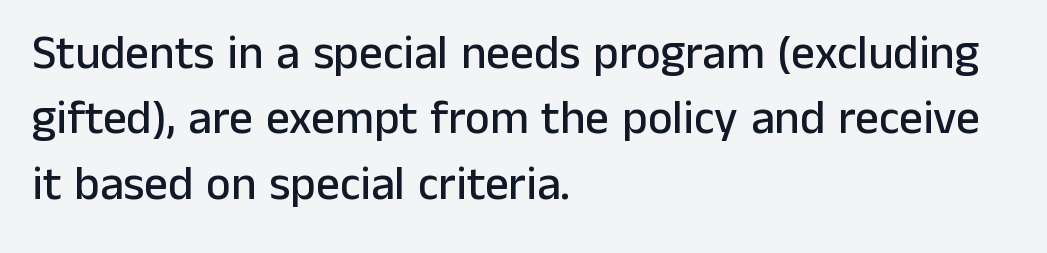
The image shows 47 px sans-serif type, upright; set left-aligned, normal line spacing (1.39x), normal letter spacing, not underlined; low stroke contrast and a medium x-height.
